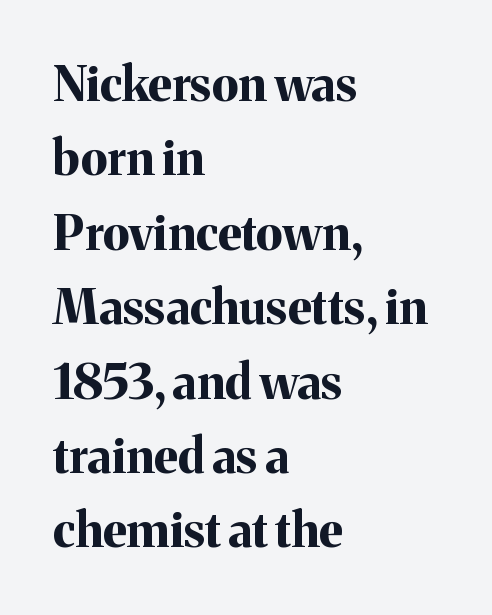
Q: Is the text bold? A: Yes.
Q: Is the text italic (slanted)? A: No, it is upright.
Q: Is the typeface a serif or a sans-serif typeface? A: Serif.
Q: Is the text underlined? A: No.
Q: How is the paragraph aligned? A: Left-aligned.
Q: Is the spacing between letters normal or unusually wide? A: Normal.
Q: Is the spacing between lines tight, normal or loose? A: Normal.
Q: Width (condensed, normal, or wide)? A: Normal.
Q: Stroke contrast? A: Medium.
Q: x-height? A: Medium.
Q: Monospaced? A: No.
